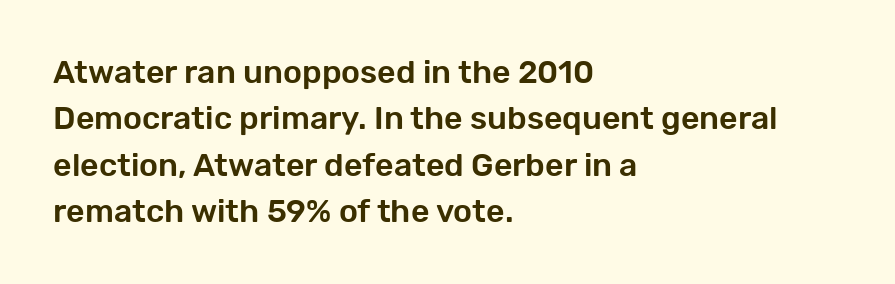
These lines keep a tight, regular rhythm from letter to letter. Rows of type keep a routine distance in the vertical direction. This sample has the flowing, uneven cadence of proportional lettering. The typography opts for an upright posture over an oblique one.
